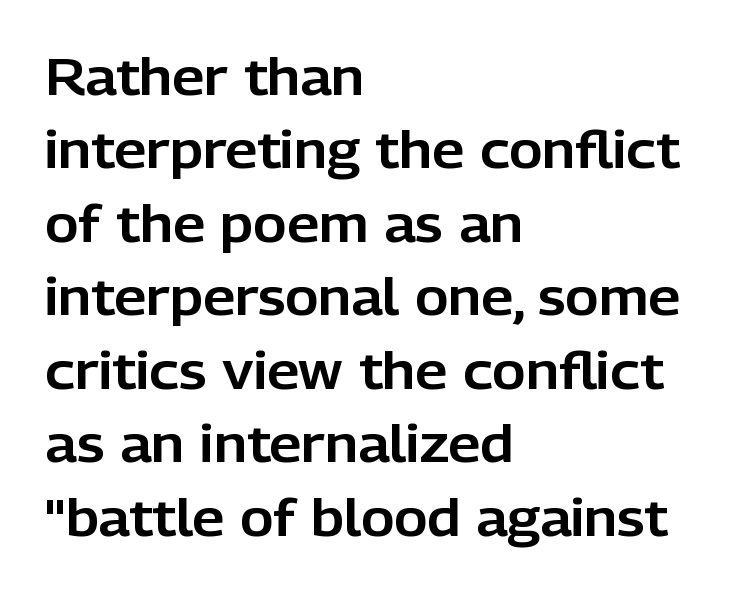
Each letter keeps its own natural width here, so spacing adapts to shape. Short and long lines alike share a common starting point at left. This is sans-serif lettering, the kind often seen on screens and signage. A typesetter would call this leading conventional body-copy spacing. Plain, unruled lines of type.
